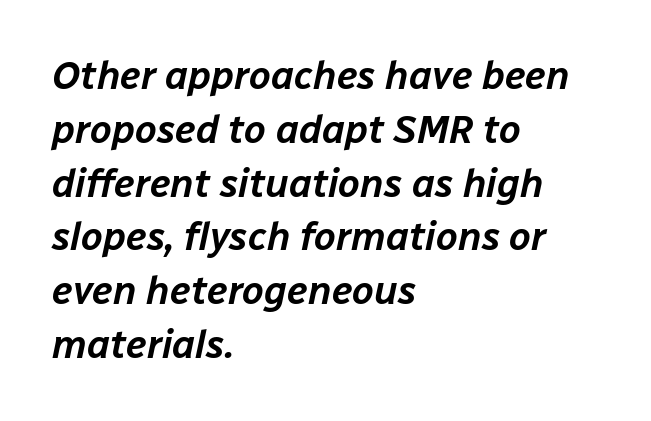
{"italic": "yes", "lean": "right", "slant_degrees": 12, "width": "normal", "stroke_contrast": "low", "x_height": "medium", "monospaced": "no", "underline": "no", "align": "left", "line_spacing": "normal", "line_spacing_ratio": 1.38, "letter_spacing": "normal", "letter_spacing_em": 0.0, "glyph_px": 39}
